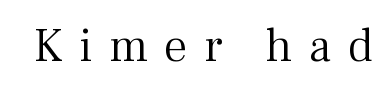
Q: Is the text bold? A: No.
Q: Is the text italic (slanted)? A: No, it is upright.
Q: Is the typeface a serif or a sans-serif typeface? A: Serif.
Q: Is the text underlined? A: No.
Q: Is the spacing between letters normal or unusually wide? A: Unusually wide.
Q: Width (condensed, normal, or wide)? A: Normal.
Q: Stroke contrast? A: Medium.
Q: x-height? A: Medium.
Q: Monospaced? A: No.
